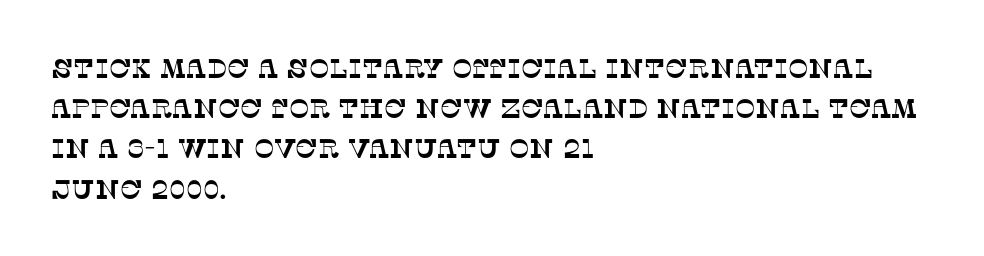
The image shows 27 px text type; set left-aligned, normal line spacing (1.49x), normal letter spacing, not underlined.
